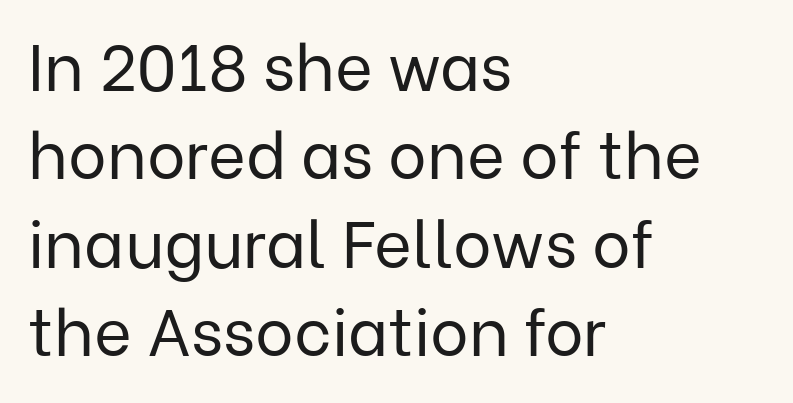
{"serif": "no", "italic": "no", "bold": "no", "weight": "regular", "width": "normal", "stroke_contrast": "low", "x_height": "medium", "monospaced": "no", "underline": "no", "align": "left", "line_spacing": "normal", "line_spacing_ratio": 1.36, "letter_spacing": "normal", "letter_spacing_em": 0.0, "glyph_px": 65}
